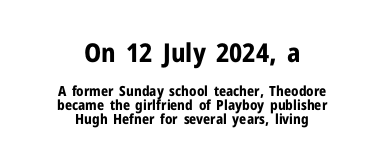
Q: Is the text bold? A: Yes.
Q: Is the text italic (slanted)? A: No, it is upright.
Q: Is the text underlined? A: No.
Q: How is the paragraph aligned? A: Centered.
Q: Is the spacing between letters normal or unusually wide? A: Normal.
Q: Is the spacing between lines tight, normal or loose? A: Tight.
Q: Which block of text is set in a larger size, the first (top) or the second (bottom)? A: The first (top) one.
